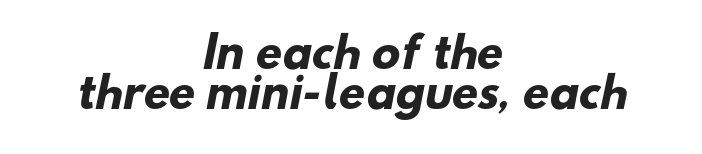
Summary of weight: heavy, a full bold. Both edges are ragged and mirror each other, which tells us the setting is centered. Glance below the letters and you will spot only blank space. In terms of letterform style, serifs are entirely absent. Notice how descenders almost collide with the ascenders below — that's tight leading. What stands out about the letter spacing? Nothing — it is the standard amount.
